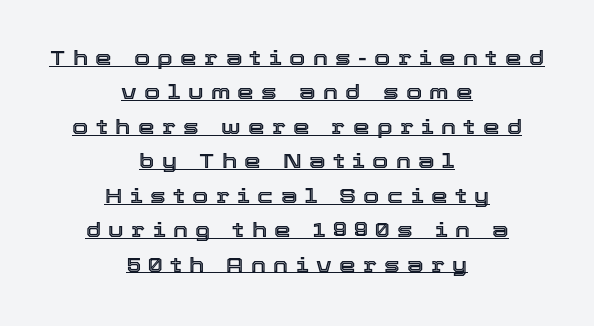
Q: Is the text italic (slanted)? A: No, it is upright.
Q: Is the text underlined? A: Yes.
Q: How is the paragraph aligned? A: Centered.
Q: Is the spacing between letters normal or unusually wide? A: Unusually wide.
Q: Is the spacing between lines tight, normal or loose? A: Normal.
